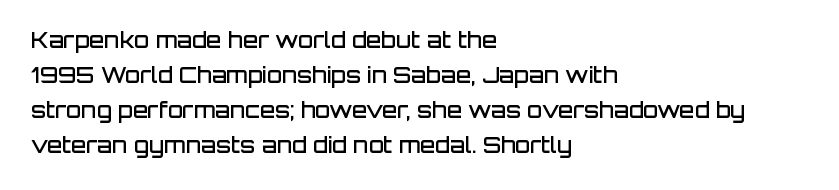
The image shows 22 px text type, upright; set left-aligned, normal line spacing (1.59x), normal letter spacing, not underlined.
